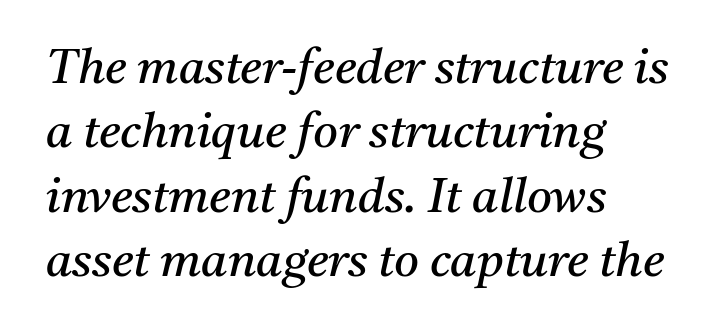
Q: Is the text bold? A: No.
Q: Is the text italic (slanted)? A: Yes, it leans right by about 11 degrees.
Q: Is the typeface a serif or a sans-serif typeface? A: Serif.
Q: Is the text underlined? A: No.
Q: How is the paragraph aligned? A: Left-aligned.
Q: Is the spacing between letters normal or unusually wide? A: Normal.
Q: Is the spacing between lines tight, normal or loose? A: Normal.
Q: Width (condensed, normal, or wide)? A: Normal.
Q: Stroke contrast? A: Medium.
Q: x-height? A: Medium.
Q: Monospaced? A: No.
